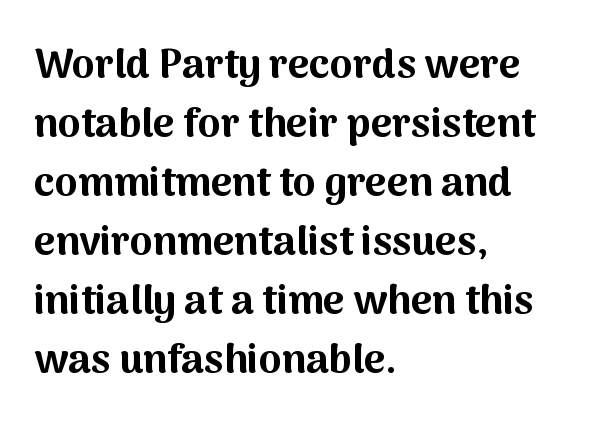
Q: Is the text bold? A: Yes.
Q: Is the text italic (slanted)? A: No, it is upright.
Q: Is the typeface a serif or a sans-serif typeface? A: Sans-serif.
Q: Is the text underlined? A: No.
Q: How is the paragraph aligned? A: Left-aligned.
Q: Is the spacing between letters normal or unusually wide? A: Normal.
Q: Is the spacing between lines tight, normal or loose? A: Normal.
Q: Width (condensed, normal, or wide)? A: Normal.
Q: Stroke contrast? A: Medium.
Q: x-height? A: Medium.
Q: Monospaced? A: No.
